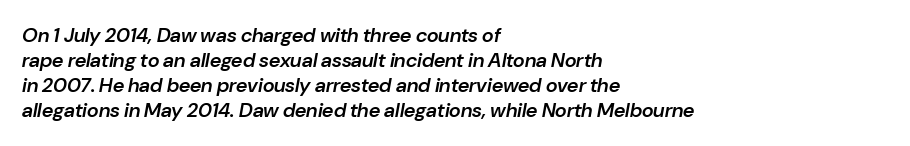
Q: Is the text bold? A: Semi-bold.
Q: Is the text italic (slanted)? A: Yes, it leans right by about 10 degrees.
Q: Is the text underlined? A: No.
Q: How is the paragraph aligned? A: Left-aligned.
Q: Is the spacing between letters normal or unusually wide? A: Normal.
Q: Is the spacing between lines tight, normal or loose? A: Normal.
